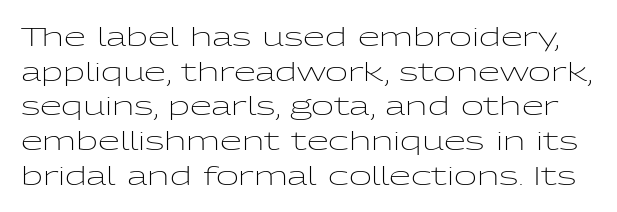
Every character sits straight up, as roman type does. Spacing between characters is what you'd get straight out of the box. Stems and bowls with no extra thickness — not bold. Evenly set lines give the paragraph a standard silhouette.
